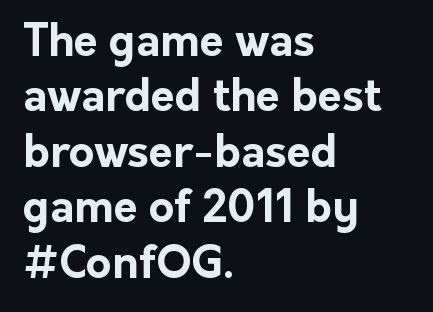
{"serif": "no", "italic": "no", "bold": "yes", "weight": "bold", "width": "normal", "stroke_contrast": "low", "x_height": "medium", "monospaced": "no", "underline": "no", "align": "left", "line_spacing": "normal", "line_spacing_ratio": 1.26, "letter_spacing": "normal", "letter_spacing_em": 0.0, "glyph_px": 44}
